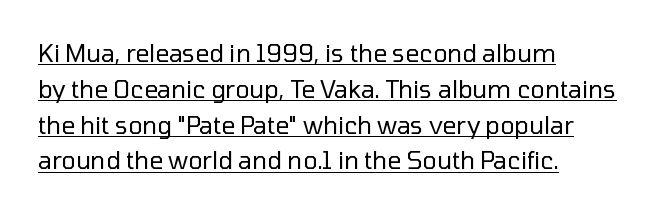
The space between consecutive lines is moderate. Typeset ragged right — the left edge is the straight one. It's the straight-up-and-down kind of type. There is no visible air inserted between adjacent glyphs.
